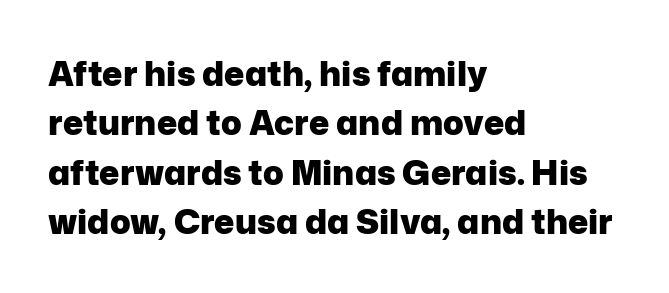
{"serif": "no", "italic": "no", "bold": "yes", "weight": "heavy", "width": "normal", "stroke_contrast": "low", "x_height": "medium", "monospaced": "no", "underline": "no", "align": "left", "line_spacing": "normal", "line_spacing_ratio": 1.45, "letter_spacing": "normal", "letter_spacing_em": 0.0, "glyph_px": 34}
